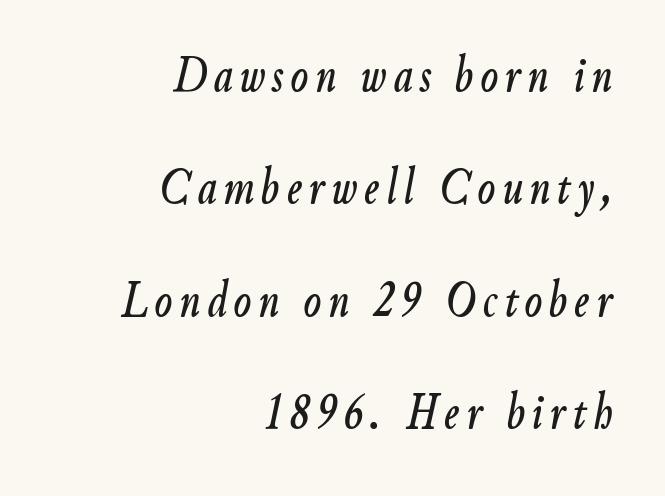
Each row of text sits above clean, open space. All the whitespace from short lines collects on the left. The glyphs look as if they've been sheared to an angle. Varying glyph widths throughout — classic text-font behaviour. Vertical spacing — loose.
